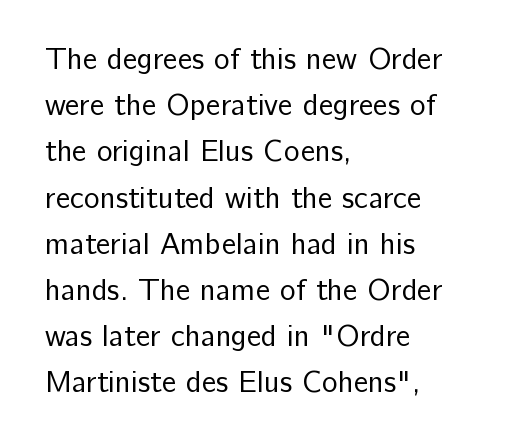
The image shows 30 px regular-weight sans-serif type, upright; set left-aligned, normal line spacing (1.54x), normal letter spacing, not underlined; low stroke contrast and a medium x-height.
